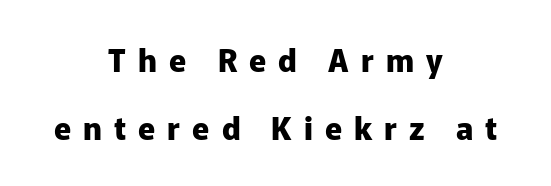
{"serif": "no", "italic": "no", "bold": "yes", "weight": "heavy", "width": "normal", "stroke_contrast": "low", "x_height": "medium", "monospaced": "no", "underline": "no", "align": "center", "line_spacing": "loose", "line_spacing_ratio": 2.2, "letter_spacing": "wide", "letter_spacing_em": 0.39, "glyph_px": 31}
